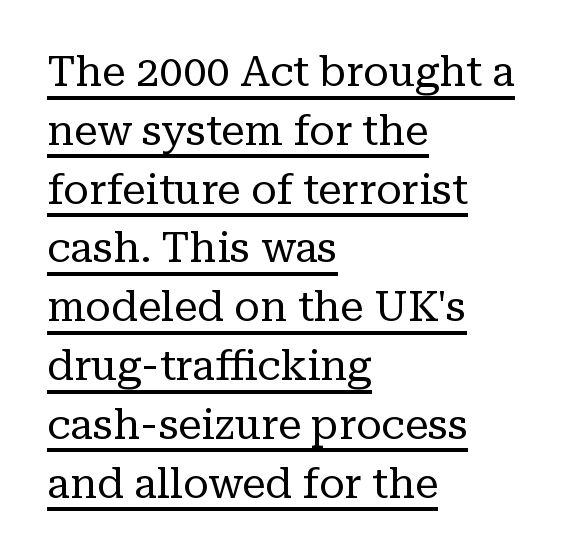
Q: Is the text bold? A: No.
Q: Is the text italic (slanted)? A: No, it is upright.
Q: Is the typeface a serif or a sans-serif typeface? A: Serif.
Q: Is the text underlined? A: Yes.
Q: How is the paragraph aligned? A: Left-aligned.
Q: Is the spacing between letters normal or unusually wide? A: Normal.
Q: Is the spacing between lines tight, normal or loose? A: Normal.
Q: Width (condensed, normal, or wide)? A: Normal.
Q: Stroke contrast? A: Low.
Q: x-height? A: Medium.
Q: Monospaced? A: No.
